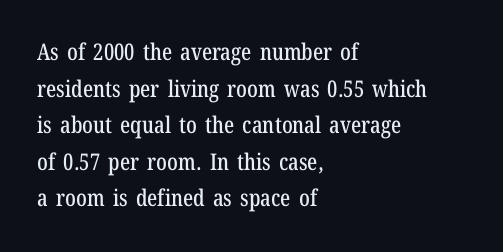
The image shows 23 px text type, upright; set left-aligned, normal line spacing (1.59x), normal letter spacing, not underlined.
